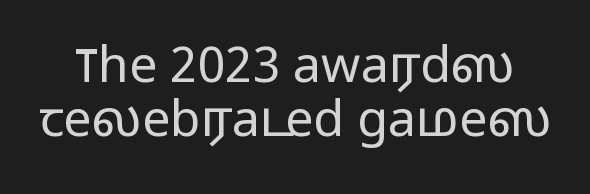
The image shows 50 px light, wide sans-serif type, upright; set tight line spacing (1.09x), normal letter spacing, not underlined; low stroke contrast and a medium x-height.
